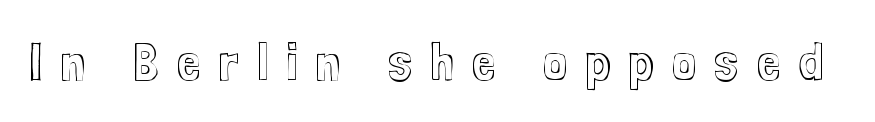
{"italic": "no", "width": "condensed", "x_height": "medium", "monospaced": "no", "underline": "no", "letter_spacing": "wide", "letter_spacing_em": 0.35, "glyph_px": 53}
